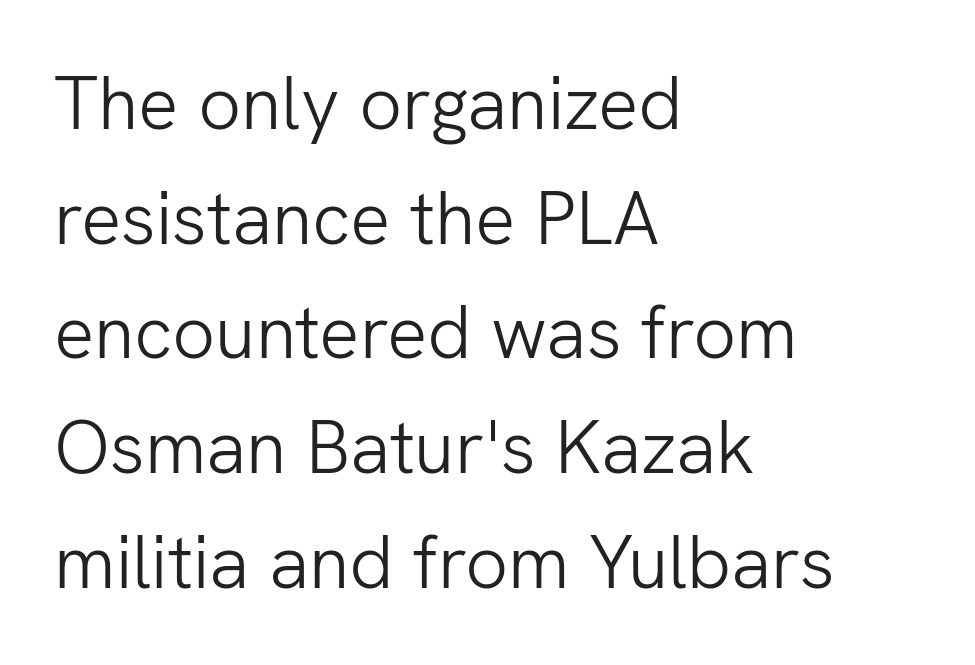
Nobody touched the tracking dial on this one. Heaviness? Minimal to ordinary, like unemphasized prose. Leading matches the norm, producing a regular column. Spacing verdict: proportional, widths tailored to each character. Honestly, there is no underline to notice here at all.
